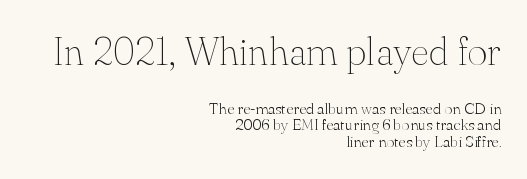
The lines are quadded right. Note: serifs present on the glyphs. Do the characters align in a grid? No, the font is proportional. This rendering features lettering with no underline. Caption: standard tracking, unaltered.
